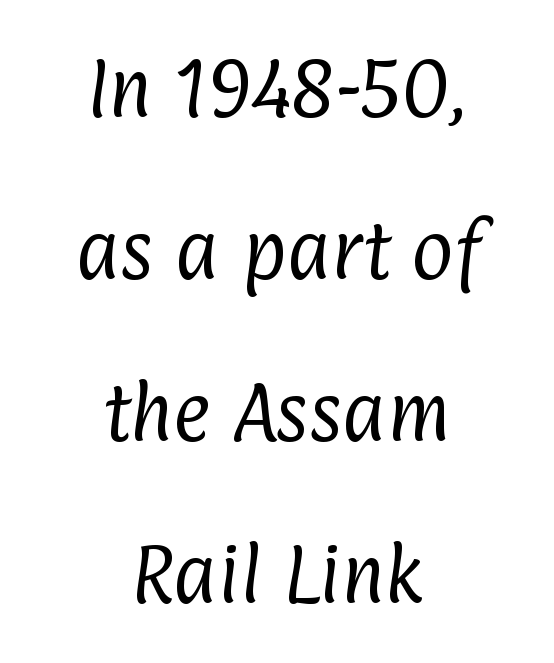
The image shows 65 px regular-weight, condensed sans-serif type; set centered, loose line spacing (2.49x), normal letter spacing, not underlined; low stroke contrast and a medium x-height.
